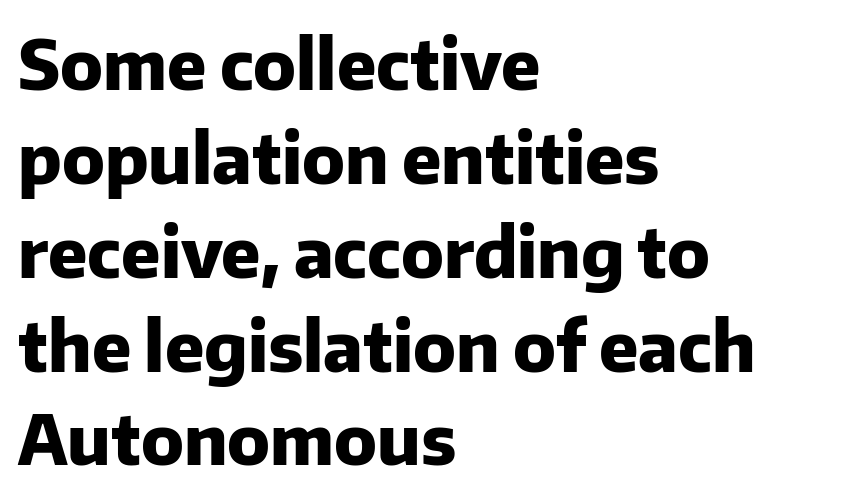
The image shows 69 px heavy sans-serif type, upright; set left-aligned, normal line spacing (1.36x), normal letter spacing, not underlined; low stroke contrast and a medium x-height.
